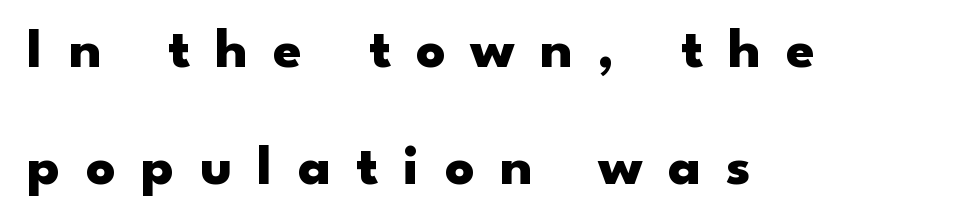
The image shows 57 px heavy, wide sans-serif type, upright; set left-aligned, loose line spacing (2.05x), unusually wide letter spacing (+0.45 em), not underlined; low stroke contrast and a small x-height.
